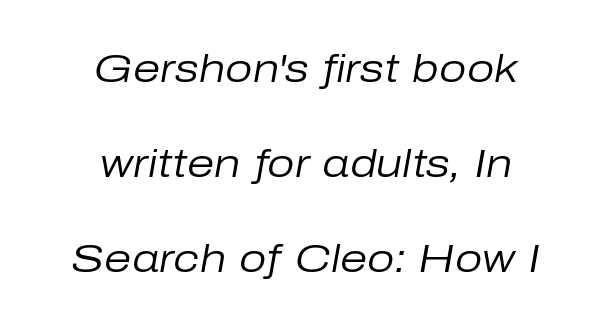
You could not count columns in this text — the font is proportionally spaced. The horizontal fit of the characters is conventional and even. Compared with ordinary roman type, these characters are visibly tilted. Only glyphs here, with clear space below each row.
